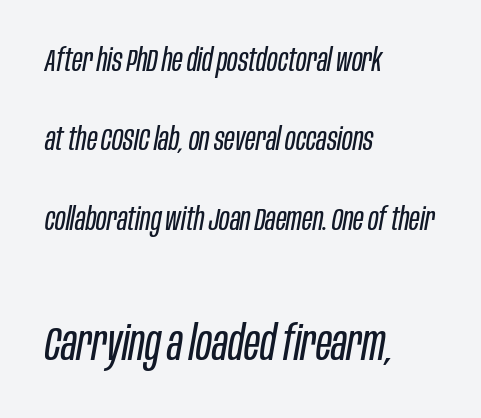
The image shows 48 px regular-weight, condensed type, italic (leaning right); set left-aligned, loose line spacing (2.48x), normal letter spacing, not underlined; the second (bottom) block is 1.5x larger; low stroke contrast and a large x-height.
